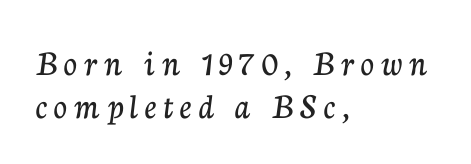
Q: Is the text italic (slanted)? A: Yes.
Q: Is the typeface a serif or a sans-serif typeface? A: Serif.
Q: Is the text underlined? A: No.
Q: How is the paragraph aligned? A: Left-aligned.
Q: Width (condensed, normal, or wide)? A: Normal.
Q: Stroke contrast? A: Low.
Q: x-height? A: Medium.
Q: Monospaced? A: No.
